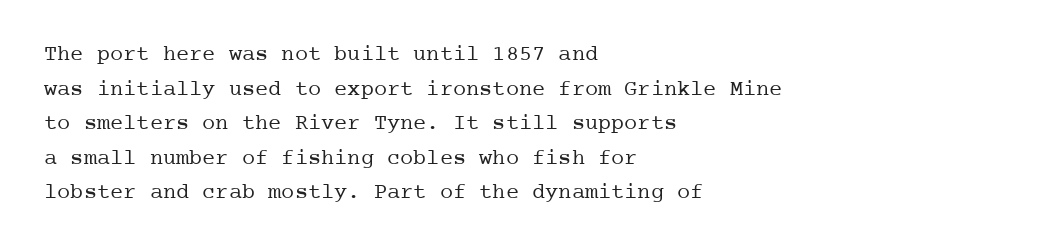
{"italic": "no", "bold": "no", "underline": "no", "align": "left", "line_spacing": "normal", "line_spacing_ratio": 1.57, "letter_spacing": "normal", "letter_spacing_em": 0.0, "glyph_px": 22}
